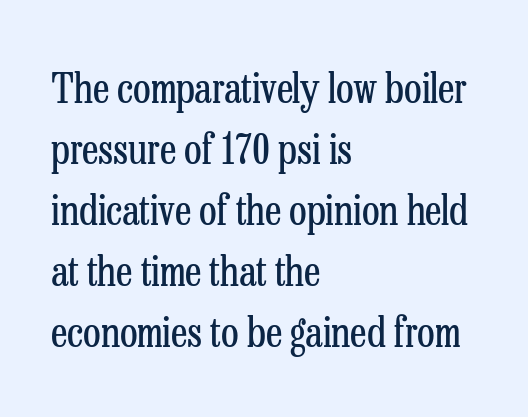
The image shows 41 px regular-weight, condensed serif type, upright; set left-aligned, normal line spacing (1.49x), normal letter spacing, not underlined; low stroke contrast and a medium x-height.
